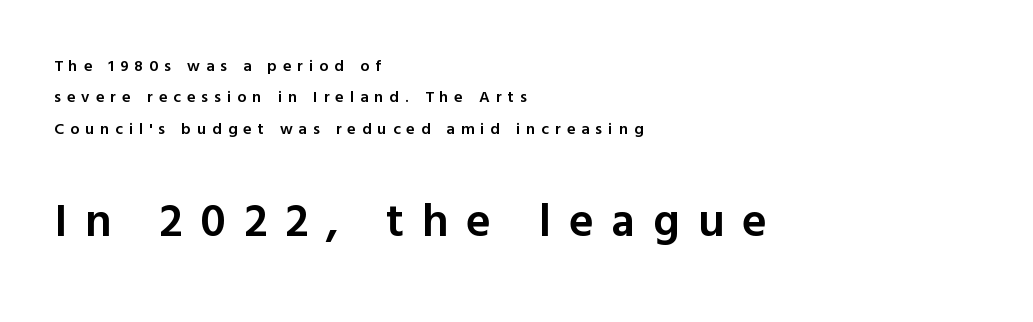
{"serif": "no", "italic": "no", "bold": "semi", "weight": "semibold", "width": "normal", "x_height": "medium", "monospaced": "no", "underline": "no", "align": "left", "line_spacing": "loose", "line_spacing_ratio": 1.96, "letter_spacing": "wide", "letter_spacing_em": 0.38, "larger_block": "second", "size_ratio": 2.94, "glyph_px": 47}
